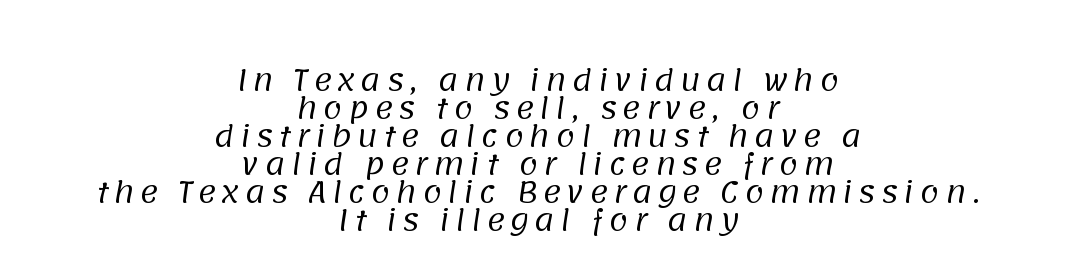
Each stroke keeps to a modest, everyday thickness or less. A sans-serif font was chosen for this passage. The passage shown stacks its lines with hardly any gap. Compared with a flush-left layout, this one balances lines on the center instead. Varying glyph widths throughout — classic text-font behaviour.
